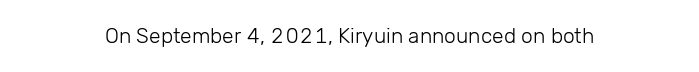
{"italic": "no", "bold": "no", "underline": "no", "letter_spacing": "normal", "letter_spacing_em": 0.0, "glyph_px": 21}
